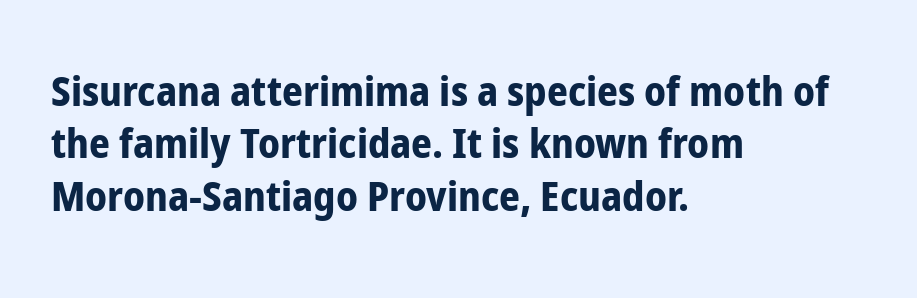
Q: Is the text bold? A: Yes.
Q: Is the text italic (slanted)? A: No, it is upright.
Q: Is the typeface a serif or a sans-serif typeface? A: Sans-serif.
Q: Is the text underlined? A: No.
Q: How is the paragraph aligned? A: Left-aligned.
Q: Is the spacing between letters normal or unusually wide? A: Normal.
Q: Is the spacing between lines tight, normal or loose? A: Normal.
Q: Width (condensed, normal, or wide)? A: Condensed.
Q: Stroke contrast? A: Low.
Q: x-height? A: Medium.
Q: Monospaced? A: No.
